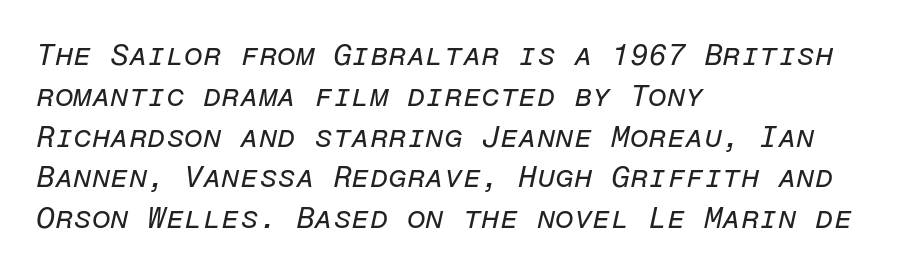
{"italic": "yes", "lean": "right", "slant_degrees": 12, "bold": "no", "weight": "regular", "width": "normal", "stroke_contrast": "low", "x_height": "medium", "monospaced": "yes", "underline": "no", "align": "left", "line_spacing": "normal", "line_spacing_ratio": 1.36, "letter_spacing": "normal", "letter_spacing_em": 0.0, "glyph_px": 30}
